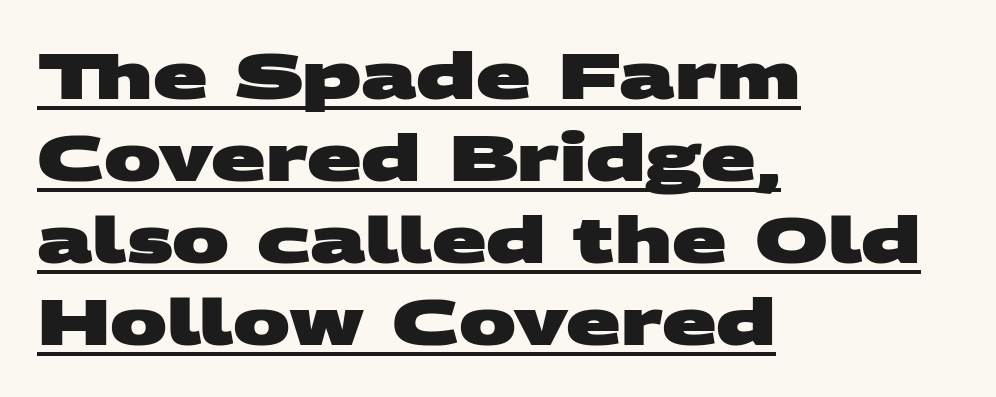
{"serif": "no", "bold": "yes", "weight": "heavy", "width": "wide", "stroke_contrast": "medium", "x_height": "large", "monospaced": "no", "underline": "yes", "align": "left", "line_spacing": "normal", "line_spacing_ratio": 1.28, "letter_spacing": "normal", "letter_spacing_em": 0.0, "glyph_px": 64}
